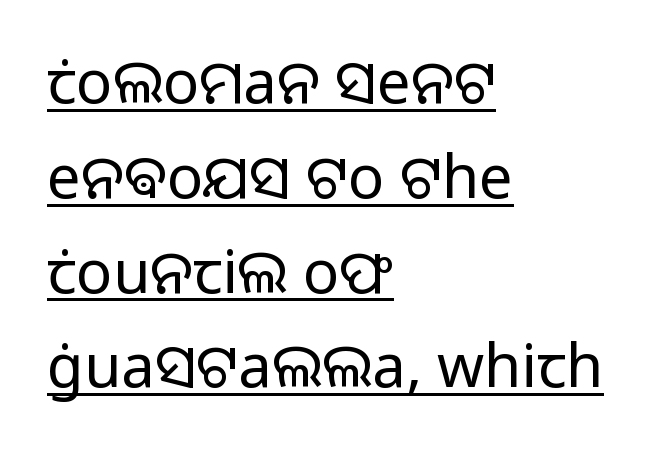
The image shows 60 px light sans-serif type, upright; set left-aligned, normal line spacing (1.58x), normal letter spacing, underlined; low stroke contrast and a medium x-height.
